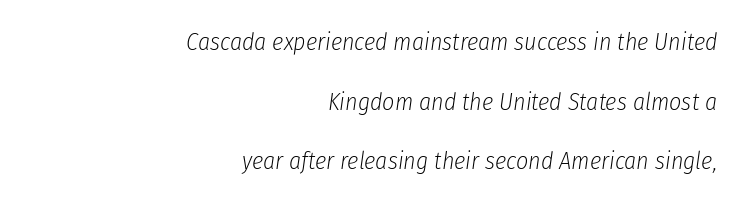
Clear beneath every line of the passage. These lines keep a tight, regular rhythm from letter to letter. Vertically, the passage feels expansive, rows floating well apart. Characters are canted at an angle relative to the baseline's perpendicular. Stems here are at most as thick as an everyday book face. These lines are set flush right with a ragged left edge.
